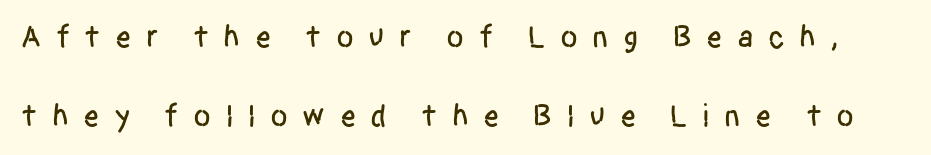
The image shows 32 px condensed sans-serif type, upright; set loose line spacing (2.47x), unusually wide letter spacing (+0.45 em), not underlined; low stroke contrast and a large x-height.
